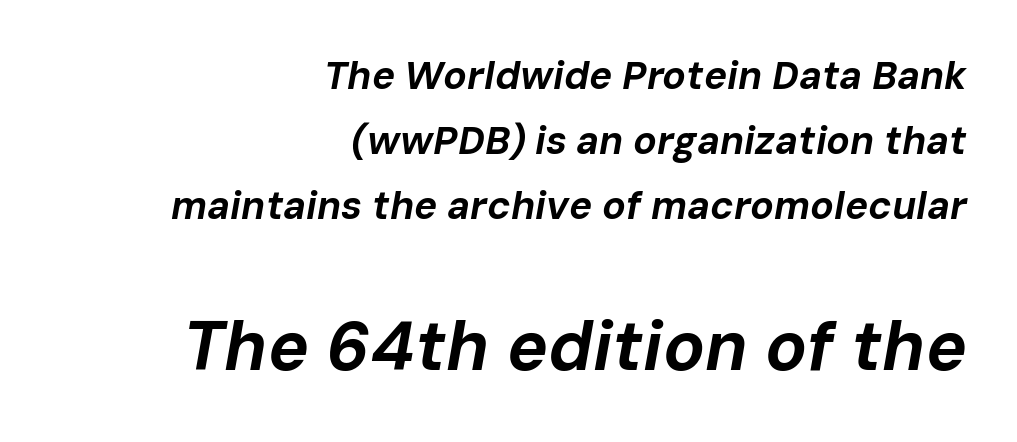
Students, this is bold: see how much ink each stroke carries. Compare the two chunks: the lower has the greater cap height. Teacher's note: observe the even right margin — that is flush-right alignment. It's the slanting kind of type. Descenders are the only things crossing below the line. Inter-character spacing is left at the font's built-in metrics.
